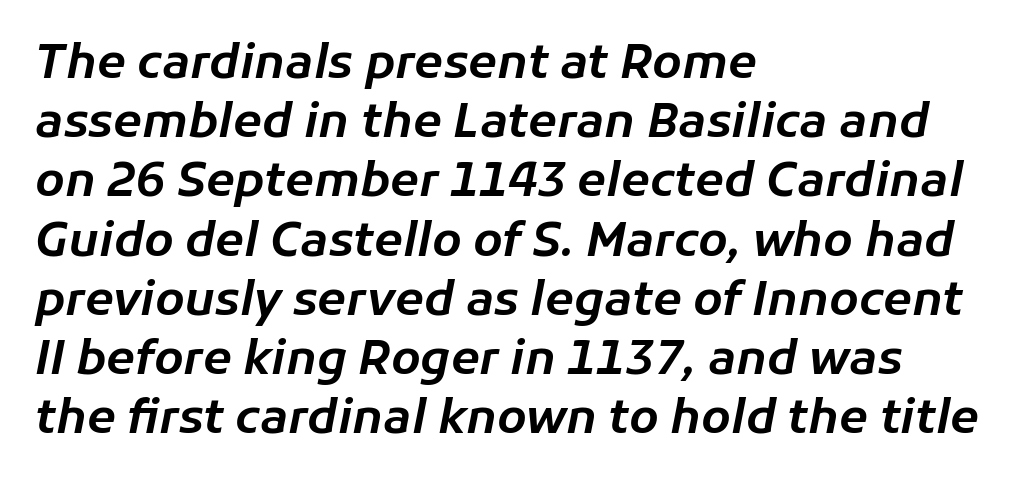
Each word holds together tightly as a unit, with standard inter-letter gaps. The string is rendered with underlining switched off. Every row of glyphs begins at an identical x-position on the left. This block has exactly the height ordinary leading produces.
